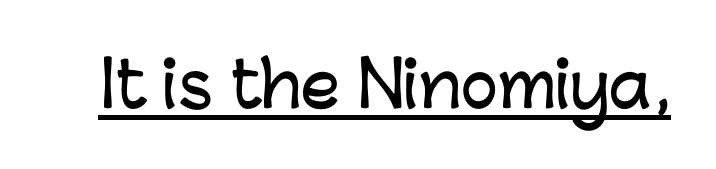
Think of a printed novel: that variable character pitch is what you see here. A continuous stroke trails under the words, as in a hyperlink. These lines are composed in type without serifs. The letters sit at their default tracking, neither squeezed nor spread.
